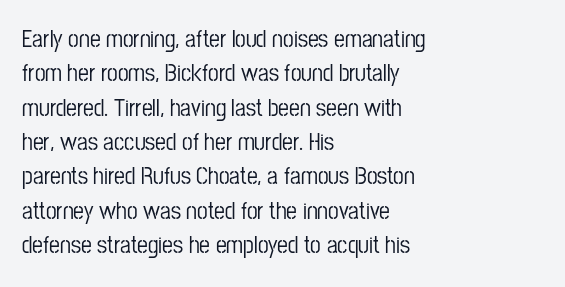
The image shows 24 px text type, upright; set left-aligned, normal line spacing (1.43x), normal letter spacing, not underlined.
